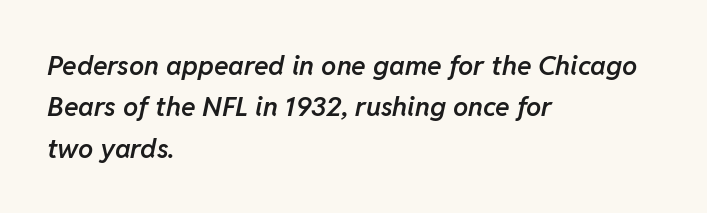
Horizontally, the lines are justified to the leading edge only. Does extra space separate the letters? No, they use regular spacing. The gap between lines stays unmarked. Does the weight exceed regular? Yes, but only to semibold.
